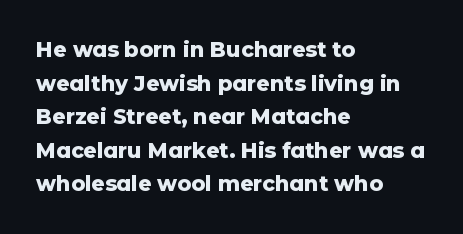
Q: Is the text bold? A: Yes.
Q: Is the text italic (slanted)? A: No, it is upright.
Q: Is the text underlined? A: No.
Q: How is the paragraph aligned? A: Left-aligned.
Q: Is the spacing between letters normal or unusually wide? A: Normal.
Q: Is the spacing between lines tight, normal or loose? A: Normal.
